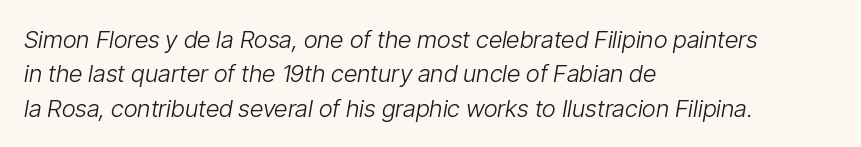
The image shows 24 px text type, italic (leaning right); set left-aligned, normal line spacing (1.43x), normal letter spacing, not underlined.
